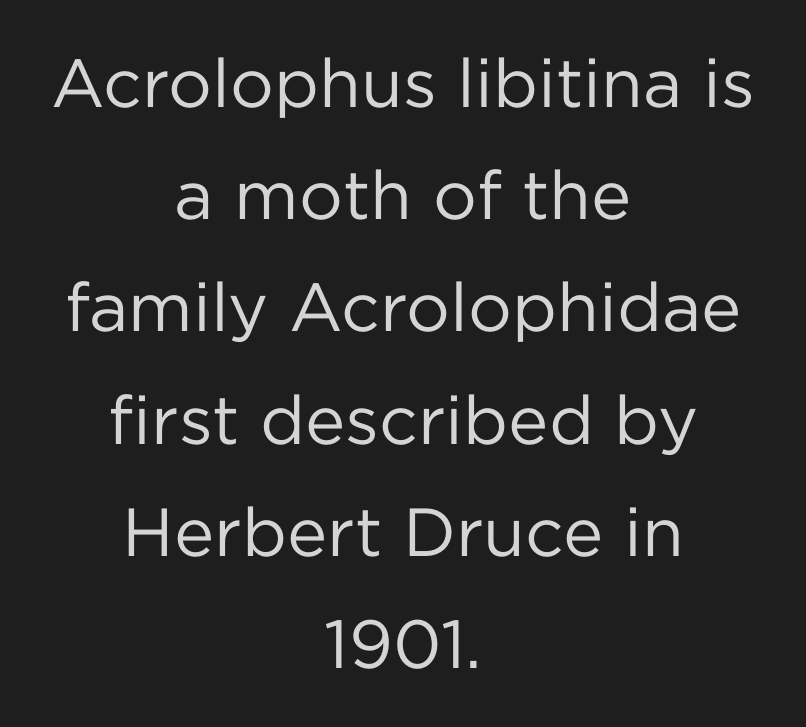
The image shows 68 px regular-weight sans-serif type, upright; set centered, normal line spacing (1.65x), normal letter spacing, not underlined; low stroke contrast and a medium x-height.
